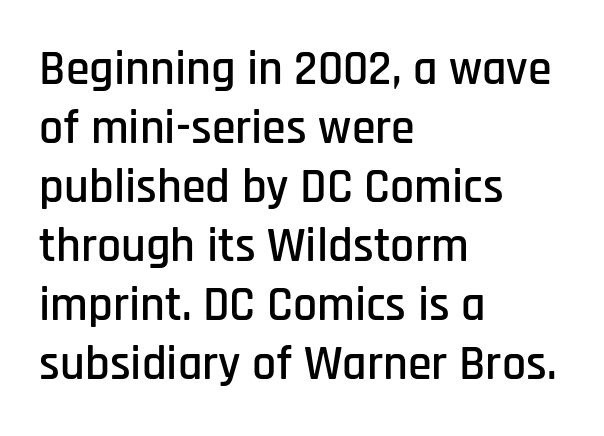
Only glyphs here, with clear space below each row. Is this a fixed-width face? No — the glyphs have proportional, varying widths. Each word holds together tightly as a unit, with standard inter-letter gaps. These lines stack with their left ends in a neat column. A typesetter would label this face a sans. Style check: upright.
